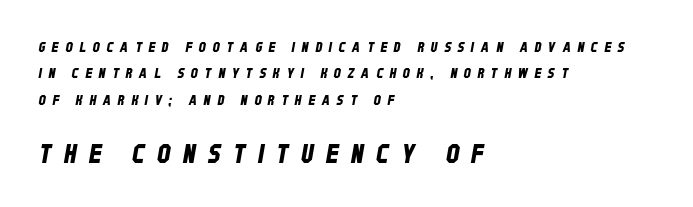
The image shows 26 px text type; set left-aligned, line spacing 1.88x, unusually wide letter spacing (+0.49 em), not underlined; the second (bottom) block is 1.86x larger.
